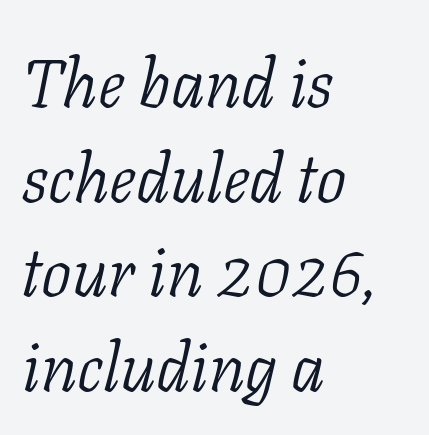
The image shows 68 px light serif type, italic (leaning right); set left-aligned, normal line spacing (1.39x), normal letter spacing, not underlined; low stroke contrast and a medium x-height.
